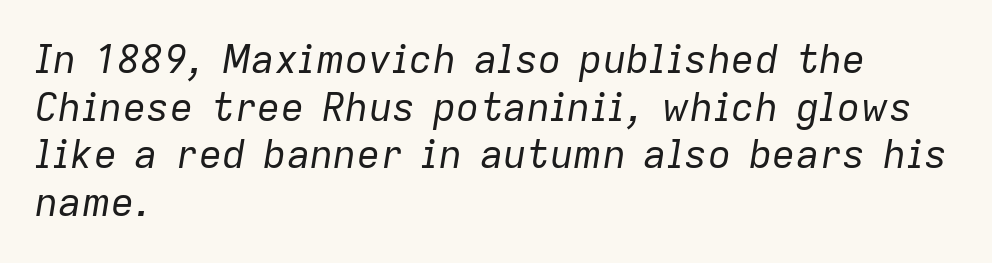
The image shows 39 px regular-weight type, italic (leaning right); set left-aligned, line spacing 1.22x, normal letter spacing, not underlined; low stroke contrast and a medium x-height.
